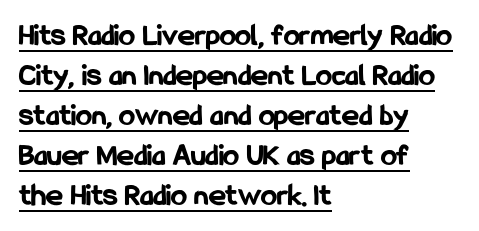
The image shows 32 px bold, condensed sans-serif type, upright; set left-aligned, normal line spacing (1.25x), normal letter spacing, underlined; low stroke contrast and a medium x-height.
